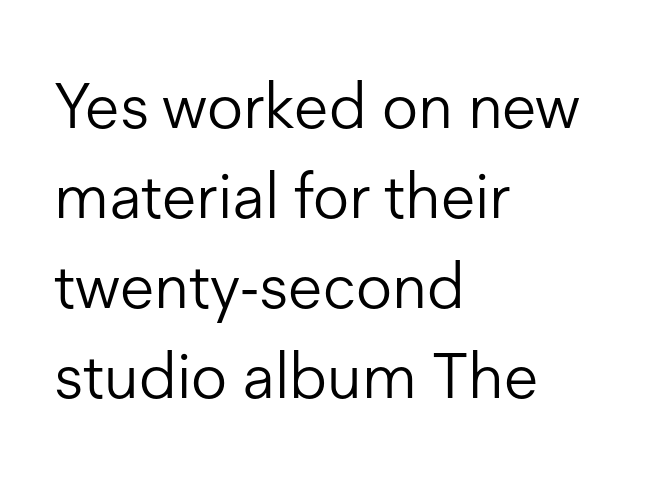
Q: Is the text bold? A: No.
Q: Is the text italic (slanted)? A: No, it is upright.
Q: Is the typeface a serif or a sans-serif typeface? A: Sans-serif.
Q: Is the text underlined? A: No.
Q: How is the paragraph aligned? A: Left-aligned.
Q: Is the spacing between letters normal or unusually wide? A: Normal.
Q: Is the spacing between lines tight, normal or loose? A: Normal.
Q: Width (condensed, normal, or wide)? A: Normal.
Q: Stroke contrast? A: Low.
Q: x-height? A: Medium.
Q: Monospaced? A: No.
